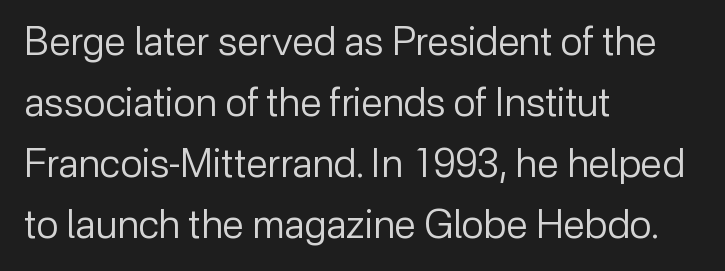
Q: Is the text bold? A: No.
Q: Is the text italic (slanted)? A: No, it is upright.
Q: Is the typeface a serif or a sans-serif typeface? A: Sans-serif.
Q: Is the text underlined? A: No.
Q: How is the paragraph aligned? A: Left-aligned.
Q: Is the spacing between letters normal or unusually wide? A: Normal.
Q: Is the spacing between lines tight, normal or loose? A: Normal.
Q: Width (condensed, normal, or wide)? A: Normal.
Q: Stroke contrast? A: Low.
Q: x-height? A: Medium.
Q: Monospaced? A: No.
